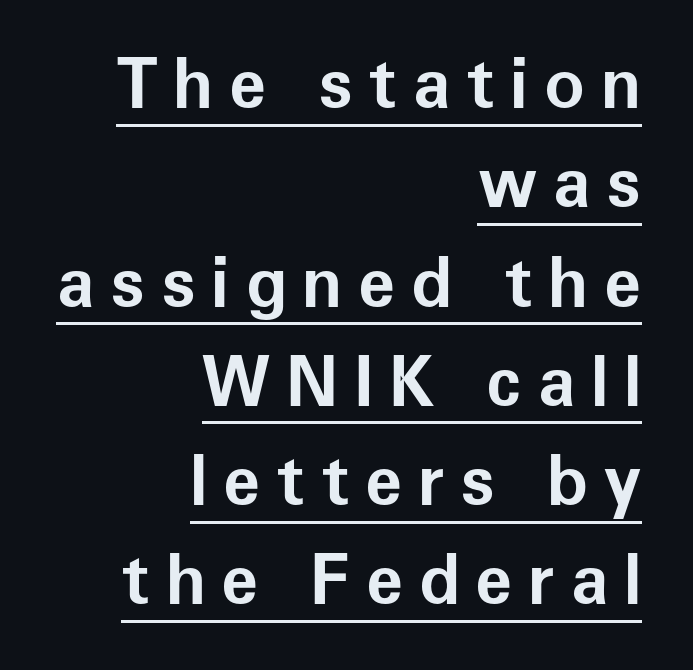
The image shows 68 px bold sans-serif type, upright; set right-aligned, normal line spacing (1.46x), unusually wide letter spacing (+0.23 em), underlined; low stroke contrast and a medium x-height.
